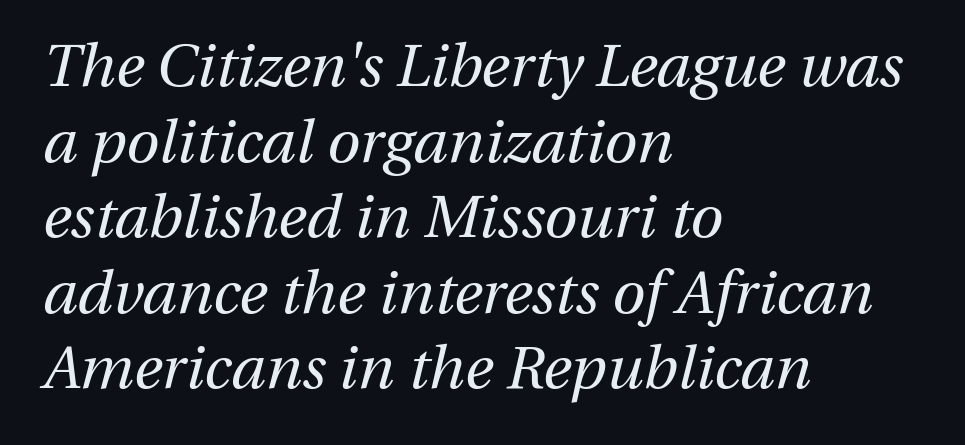
{"italic": "yes", "lean": "right", "slant_degrees": 13, "bold": "no", "weight": "regular", "width": "normal", "stroke_contrast": "medium", "x_height": "medium", "monospaced": "no", "underline": "no", "align": "left", "line_spacing": "normal", "line_spacing_ratio": 1.26, "letter_spacing": "normal", "letter_spacing_em": 0.0, "glyph_px": 60}
